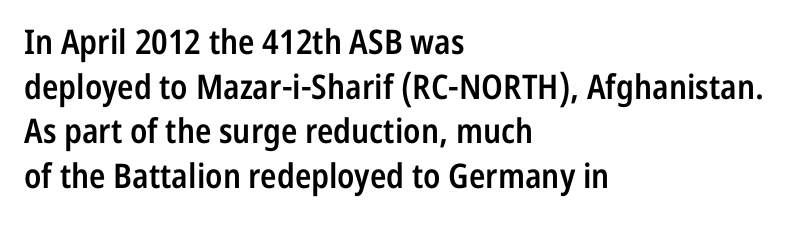
I'd call this a sans setting — the letters go barefoot. Each word holds together tightly as a unit, with standard inter-letter gaps. Horizontal alignment here is leftward, the default for most running prose. Just letters on the line, the space beneath them empty. Posture: vertical.
